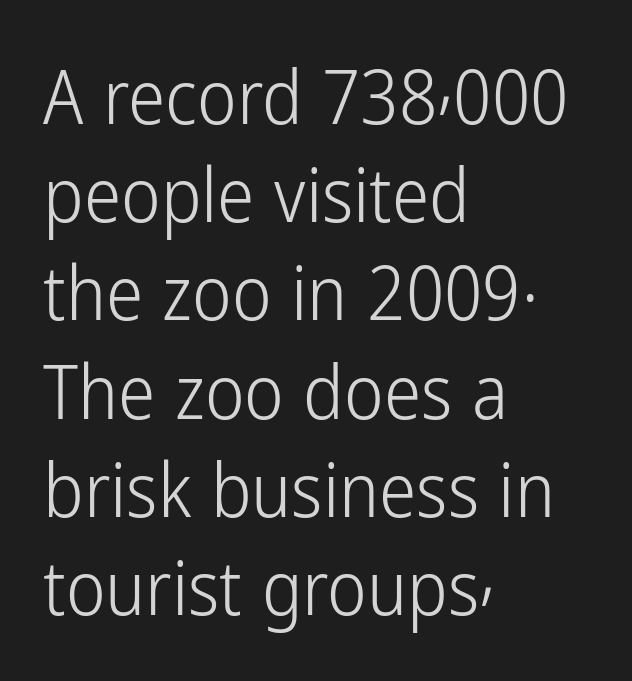
Short and long lines alike share a common starting point at left. Stroke mass is kept to a normal reading level or below. Italic: no, the glyphs are upright roman. These lines are composed in type without serifs. The letterforms sit shoulder to shoulder at normal distance. A clean baseline with only descenders dipping below it.
